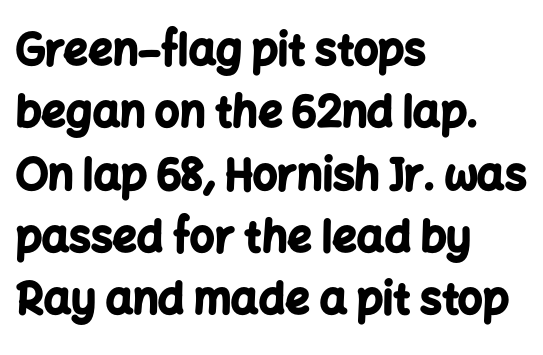
A sans-serif font was chosen for this passage. All the whitespace from short lines collects on the right. Each letter keeps its own natural width here, so spacing adapts to shape. The lettering stays uniformly vertical, giving the passage a roman look. Is there much room between lines? A standard amount, neither cramped nor airy.
